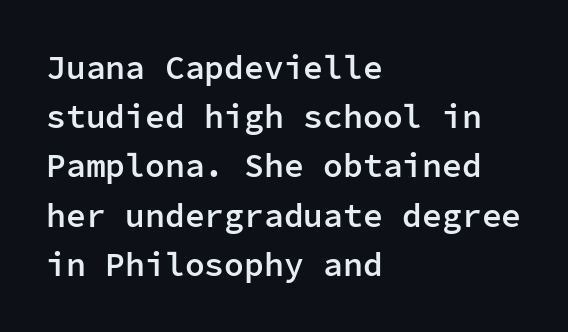
The image shows 33 px semibold sans-serif type, upright, monospaced; set left-aligned, normal line spacing (1.49x), normal letter spacing, not underlined; low stroke contrast and a medium x-height.
